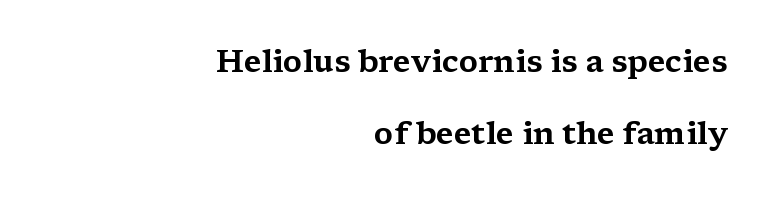
The image shows 31 px wide serif type, upright; set right-aligned, loose line spacing (2.33x), normal letter spacing, not underlined; medium stroke contrast and a medium x-height.
